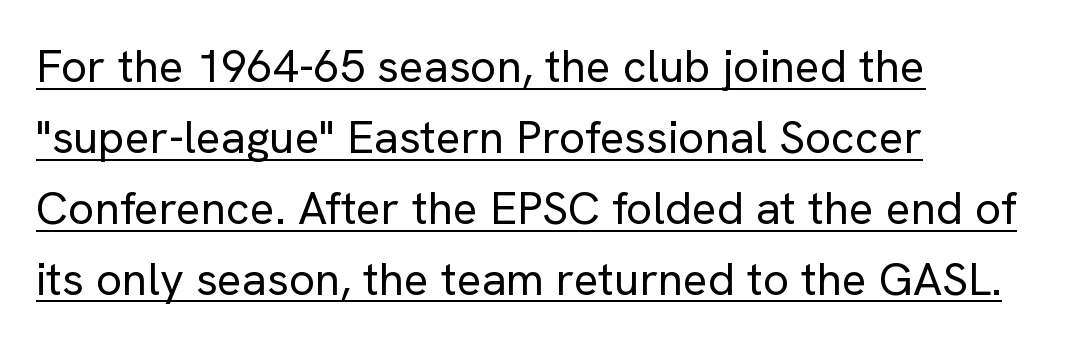
Q: Is the text bold? A: No.
Q: Is the text italic (slanted)? A: No, it is upright.
Q: Is the typeface a serif or a sans-serif typeface? A: Sans-serif.
Q: Is the text underlined? A: Yes.
Q: How is the paragraph aligned? A: Left-aligned.
Q: Is the spacing between letters normal or unusually wide? A: Normal.
Q: Is the spacing between lines tight, normal or loose? A: Normal.
Q: Width (condensed, normal, or wide)? A: Normal.
Q: Stroke contrast? A: Low.
Q: x-height? A: Medium.
Q: Monospaced? A: No.
